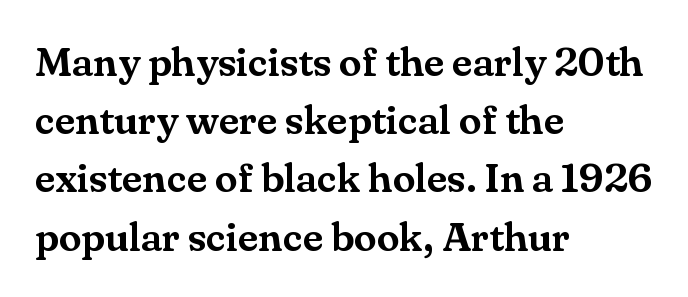
Q: Is the text italic (slanted)? A: No, it is upright.
Q: Is the typeface a serif or a sans-serif typeface? A: Serif.
Q: Is the text underlined? A: No.
Q: How is the paragraph aligned? A: Left-aligned.
Q: Is the spacing between letters normal or unusually wide? A: Normal.
Q: Is the spacing between lines tight, normal or loose? A: Normal.
Q: Width (condensed, normal, or wide)? A: Normal.
Q: Stroke contrast? A: Medium.
Q: x-height? A: Small.
Q: Monospaced? A: No.
